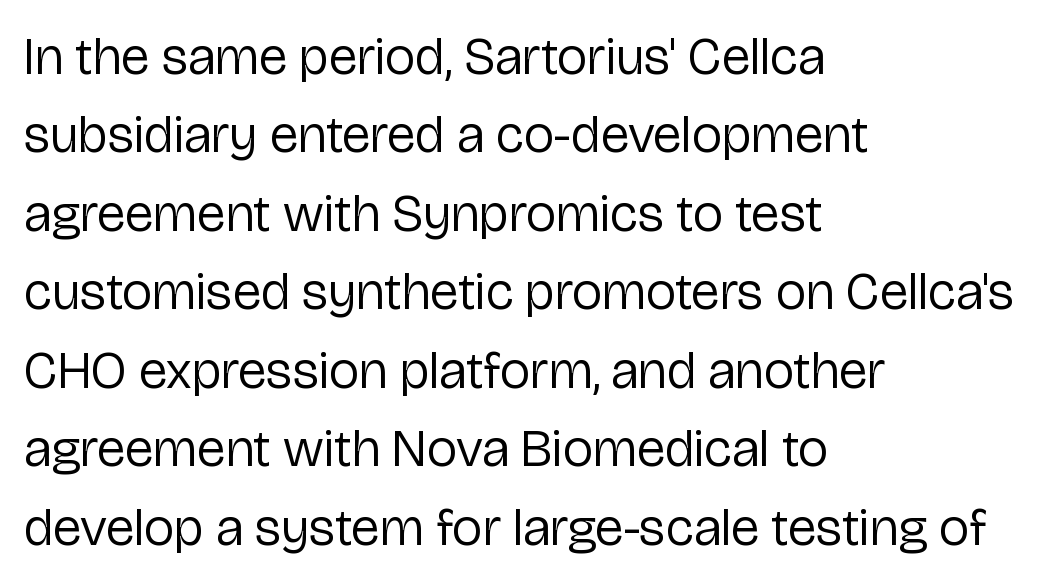
{"serif": "no", "italic": "no", "bold": "no", "weight": "regular", "width": "normal", "stroke_contrast": "low", "x_height": "medium", "monospaced": "no", "underline": "no", "align": "left", "line_spacing": "normal", "line_spacing_ratio": 1.48, "letter_spacing": "normal", "letter_spacing_em": 0.0, "glyph_px": 53}
